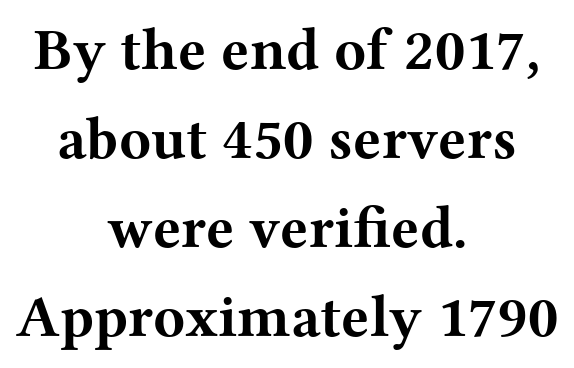
Small tapered or slab feet sit at the stroke ends, so this counts as serif. The text block is weighted toward neither margin, spreading evenly from the middle. Quick note: underline off. Quick note: not italic, upright. Pretty heavy lettering here — definitely bold. These lines are rendered in a variable-pitch font.
